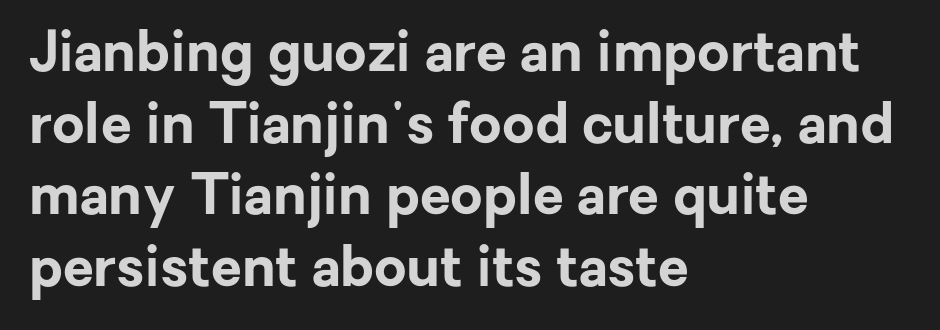
{"serif": "no", "italic": "no", "bold": "yes", "weight": "bold", "width": "normal", "stroke_contrast": "low", "x_height": "medium", "monospaced": "no", "underline": "no", "align": "left", "line_spacing": "normal", "line_spacing_ratio": 1.28, "letter_spacing": "normal", "letter_spacing_em": 0.0, "glyph_px": 56}
